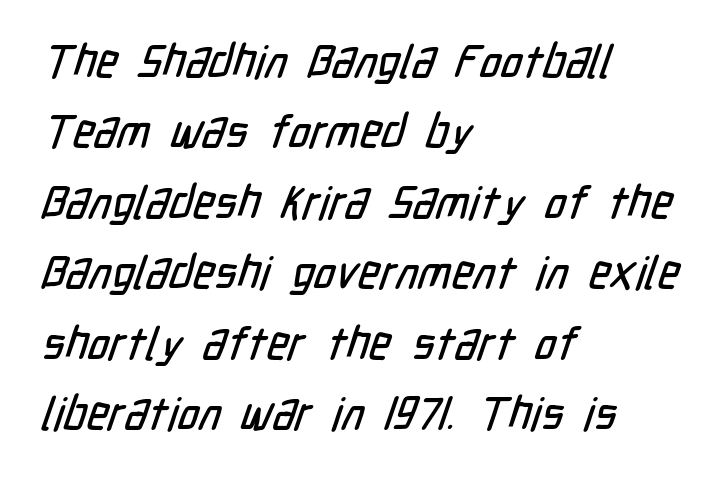
{"serif": "no", "width": "condensed", "stroke_contrast": "low", "x_height": "medium", "monospaced": "no", "underline": "no", "align": "left", "line_spacing": "normal", "line_spacing_ratio": 1.53, "letter_spacing": "normal", "letter_spacing_em": 0.0, "glyph_px": 46}
